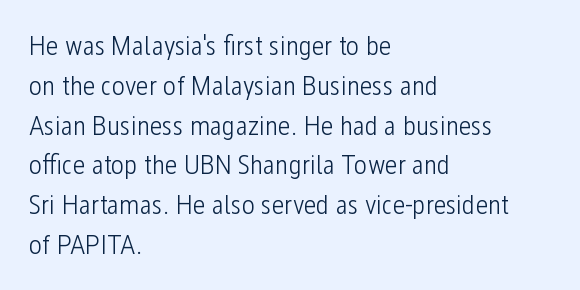
Beneath every word, the page is bare. No heavy texture on the line: the type isn't bold. Quick note: interline space is typical. Letterform terminals end flat and unadorned throughout the passage. Varying glyph widths throughout — classic text-font behaviour. Vertical strokes here are truly vertical.
